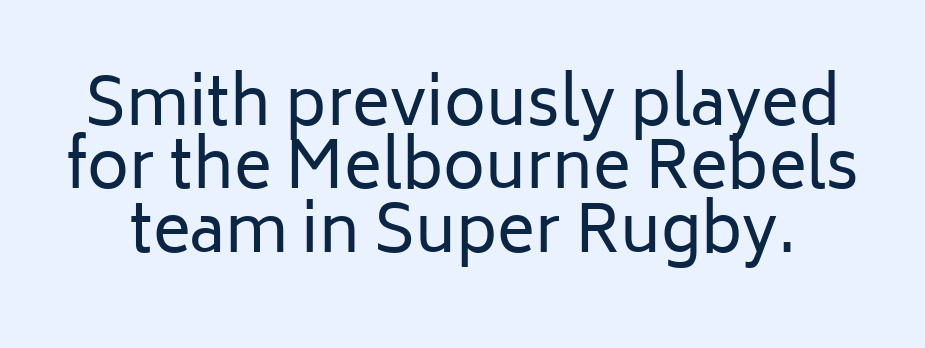
The characters are drawn with everyday or finer stroke widths. Quick note: underline off. Spacing verdict: proportional, widths tailored to each character. Characters remain perfectly vertical along every line.
